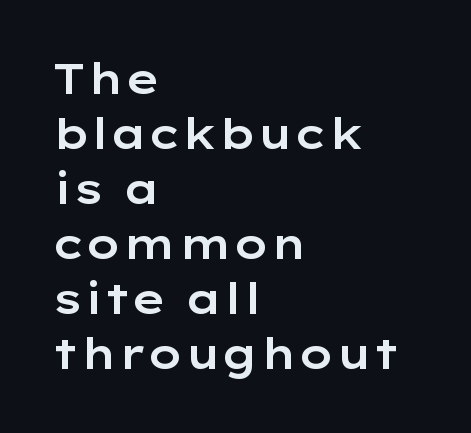
Q: Is the text italic (slanted)? A: No, it is upright.
Q: Is the typeface a serif or a sans-serif typeface? A: Sans-serif.
Q: Is the text underlined? A: No.
Q: How is the paragraph aligned? A: Left-aligned.
Q: Is the spacing between letters normal or unusually wide? A: Normal.
Q: Is the spacing between lines tight, normal or loose? A: Normal.
Q: Width (condensed, normal, or wide)? A: Wide.
Q: Stroke contrast? A: Low.
Q: x-height? A: Medium.
Q: Monospaced? A: No.
